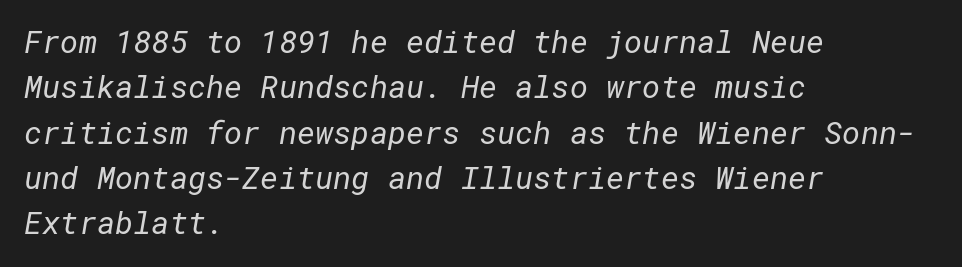
{"serif": "no", "bold": "no", "weight": "regular", "width": "normal", "stroke_contrast": "low", "x_height": "medium", "underline": "no", "align": "left", "line_spacing": "normal", "line_spacing_ratio": 1.46, "letter_spacing": "normal", "letter_spacing_em": 0.0, "glyph_px": 31}
